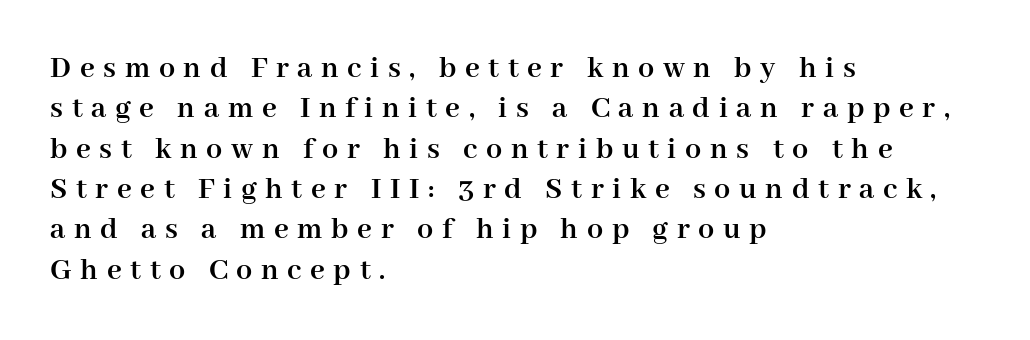
{"serif": "yes", "italic": "no", "bold": "yes", "weight": "semibold", "width": "normal", "stroke_contrast": "high", "x_height": "medium", "monospaced": "no", "underline": "no", "align": "left", "line_spacing": "normal", "line_spacing_ratio": 1.26, "letter_spacing": "wide", "letter_spacing_em": 0.27, "glyph_px": 32}
